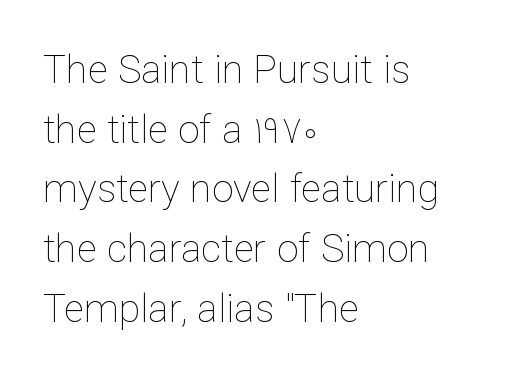
{"italic": "no", "bold": "no", "weight": "thin", "width": "normal", "stroke_contrast": "low", "x_height": "medium", "monospaced": "no", "underline": "no", "align": "left", "line_spacing": "normal", "line_spacing_ratio": 1.53, "letter_spacing": "normal", "letter_spacing_em": 0.0, "glyph_px": 39}
